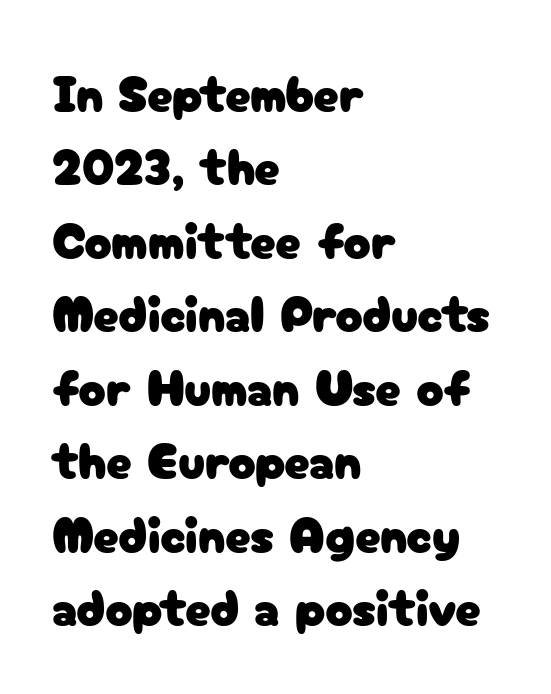
Q: Is the text italic (slanted)? A: No, it is upright.
Q: Is the typeface a serif or a sans-serif typeface? A: Sans-serif.
Q: Is the text underlined? A: No.
Q: How is the paragraph aligned? A: Left-aligned.
Q: Is the spacing between letters normal or unusually wide? A: Normal.
Q: Is the spacing between lines tight, normal or loose? A: Normal.
Q: Width (condensed, normal, or wide)? A: Normal.
Q: Stroke contrast? A: Low.
Q: x-height? A: Medium.
Q: Monospaced? A: No.
